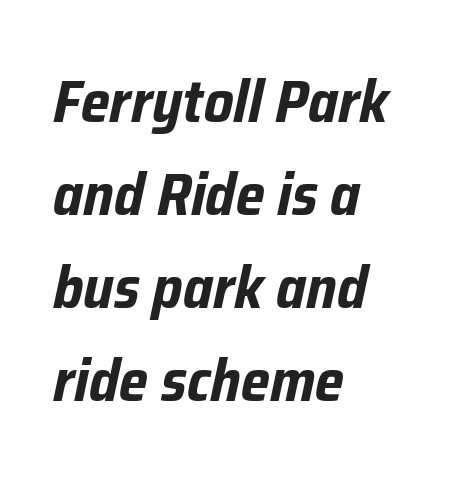
The image shows 60 px bold, condensed type, italic (leaning right); set left-aligned, normal line spacing (1.55x), normal letter spacing, not underlined; low stroke contrast and a medium x-height.
